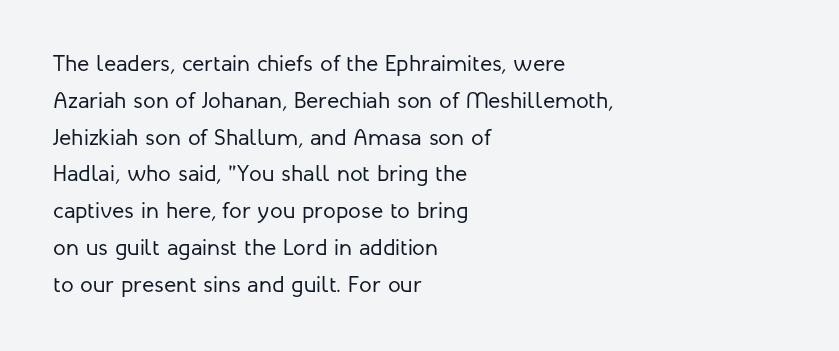
Q: Is the text bold? A: No.
Q: Is the text italic (slanted)? A: No, it is upright.
Q: Is the text underlined? A: No.
Q: How is the paragraph aligned? A: Left-aligned.
Q: Is the spacing between letters normal or unusually wide? A: Normal.
Q: Is the spacing between lines tight, normal or loose? A: Normal.
